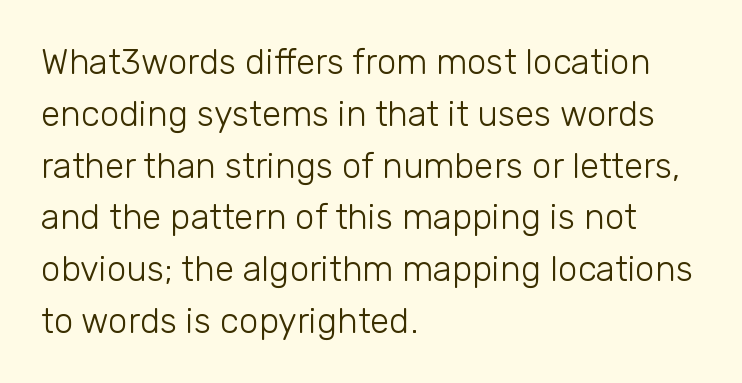
The image shows 35 px light sans-serif type, upright; set left-aligned, normal line spacing (1.48x), normal letter spacing, not underlined; low stroke contrast and a medium x-height.
